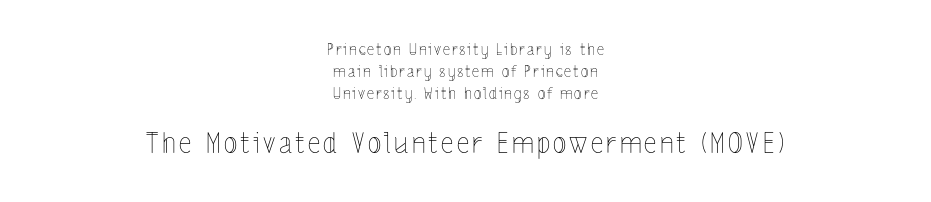
The image shows 28 px thin, condensed type, upright; set centered, normal line spacing (1.37x), not underlined; the second (bottom) block is 1.75x larger; a medium x-height.
